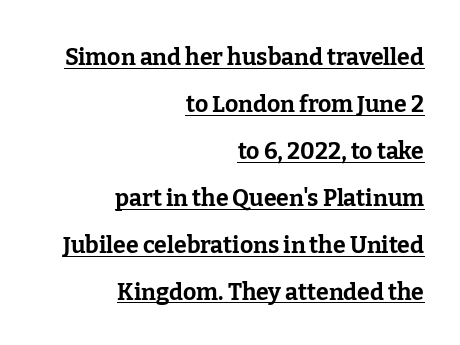
The image shows 23 px bold type, upright; set right-aligned, loose line spacing (2.04x), normal letter spacing, underlined.
